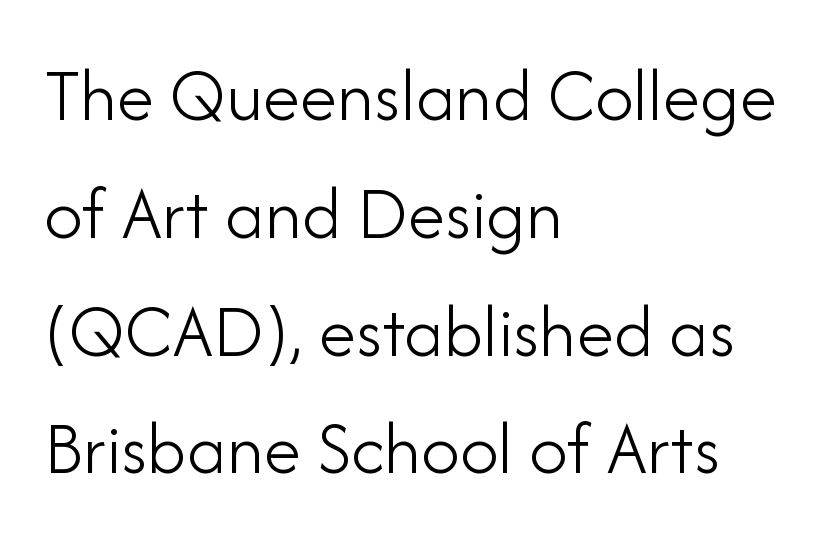
{"serif": "no", "italic": "no", "bold": "no", "weight": "light", "width": "normal", "stroke_contrast": "low", "x_height": "small", "monospaced": "no", "underline": "no", "align": "left", "line_spacing": "normal", "line_spacing_ratio": 1.55, "letter_spacing": "normal", "letter_spacing_em": 0.0, "glyph_px": 76}
